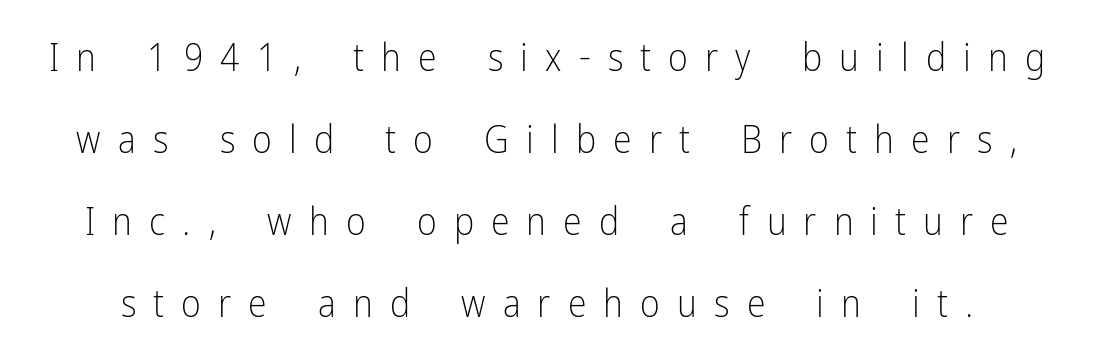
Q: Is the text bold? A: No.
Q: Is the text italic (slanted)? A: No, it is upright.
Q: Is the typeface a serif or a sans-serif typeface? A: Sans-serif.
Q: Is the text underlined? A: No.
Q: Is the spacing between letters normal or unusually wide? A: Unusually wide.
Q: Is the spacing between lines tight, normal or loose? A: Loose.
Q: Width (condensed, normal, or wide)? A: Condensed.
Q: Stroke contrast? A: Low.
Q: x-height? A: Medium.
Q: Monospaced? A: No.
